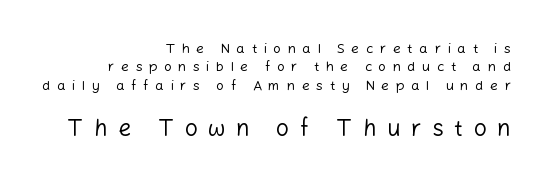
The image shows 23 px text type, upright; set right-aligned, normal line spacing (1.31x), unusually wide letter spacing (+0.46 em), not underlined; the second (bottom) block is 1.64x larger.
